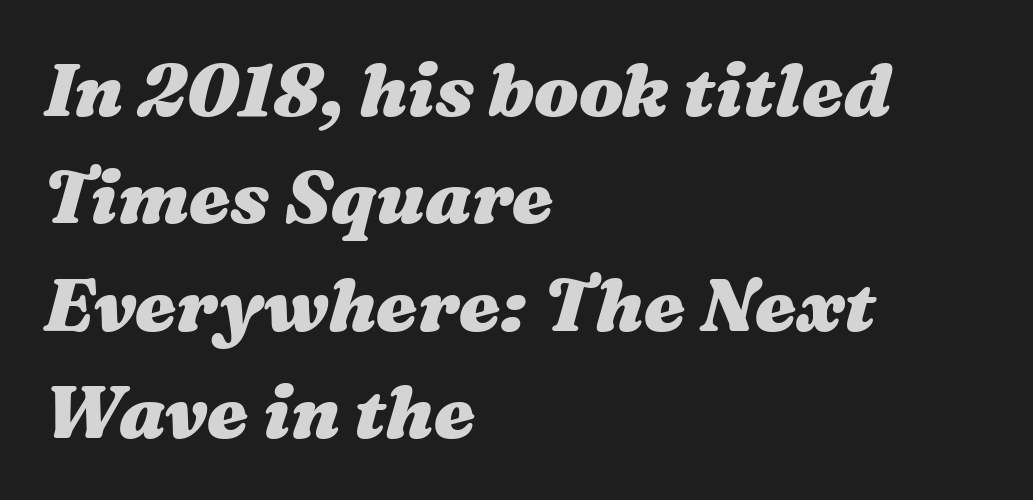
{"italic": "yes", "lean": "right", "slant_degrees": 16, "bold": "yes", "weight": "heavy", "width": "wide", "stroke_contrast": "medium", "x_height": "medium", "monospaced": "no", "underline": "no", "align": "left", "line_spacing": "normal", "line_spacing_ratio": 1.45, "letter_spacing": "normal", "letter_spacing_em": 0.0, "glyph_px": 74}
